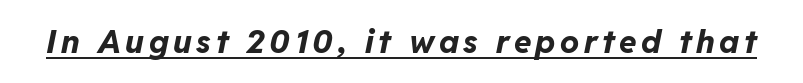
{"italic": "yes", "lean": "right", "slant_degrees": 11, "bold": "yes", "weight": "bold", "width": "normal", "stroke_contrast": "low", "x_height": "medium", "monospaced": "no", "underline": "yes", "glyph_px": 32}
